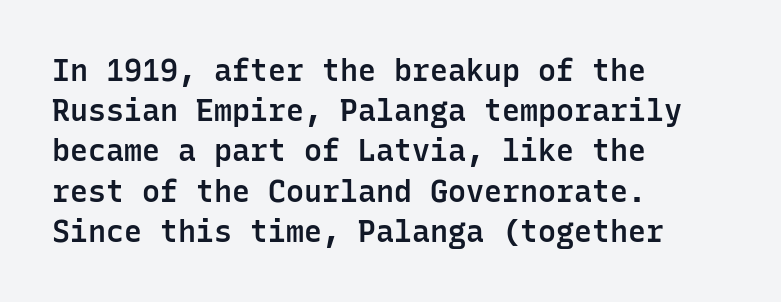
{"serif": "no", "italic": "no", "bold": "semi", "weight": "semibold", "width": "normal", "stroke_contrast": "low", "x_height": "medium", "monospaced": "yes", "underline": "no", "align": "left", "line_spacing": "normal", "line_spacing_ratio": 1.34, "letter_spacing": "normal", "letter_spacing_em": 0.0, "glyph_px": 30}
